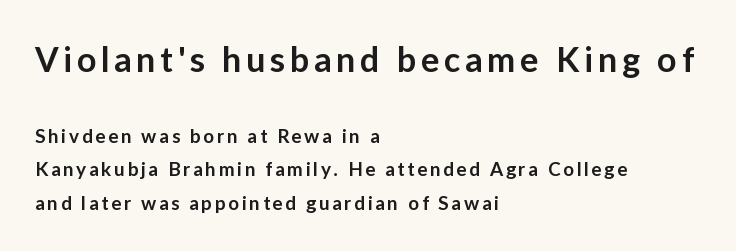
Q: Is the text bold? A: Semi-bold.
Q: Is the text italic (slanted)? A: No, it is upright.
Q: Is the typeface a serif or a sans-serif typeface? A: Sans-serif.
Q: Is the text underlined? A: No.
Q: How is the paragraph aligned? A: Left-aligned.
Q: Which block of text is set in a larger size, the first (top) or the second (bottom)? A: The first (top) one.
Q: Width (condensed, normal, or wide)? A: Normal.
Q: Stroke contrast? A: Low.
Q: x-height? A: Medium.
Q: Monospaced? A: No.
